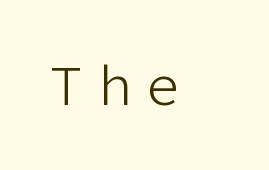
The string is rendered with underlining switched off. Glyph-to-glyph distance is far greater than everyday printed text. These lines were composed using upright roman letters. The strokes are not fattened; the text isn't bold. I'd call this a sans setting — the letters go barefoot.
